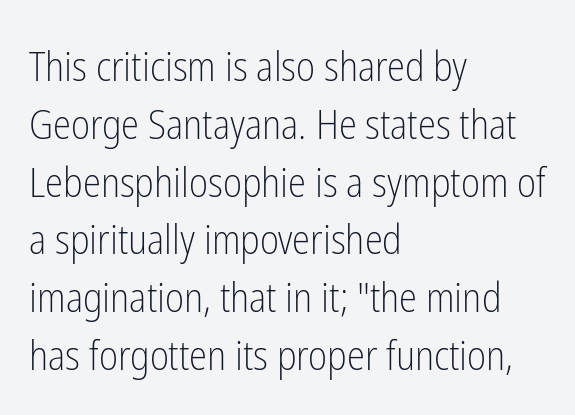
{"serif": "no", "italic": "no", "bold": "no", "weight": "light", "width": "condensed", "stroke_contrast": "low", "x_height": "medium", "monospaced": "no", "underline": "no", "align": "left", "line_spacing": "normal", "line_spacing_ratio": 1.41, "letter_spacing": "normal", "letter_spacing_em": 0.0, "glyph_px": 41}
